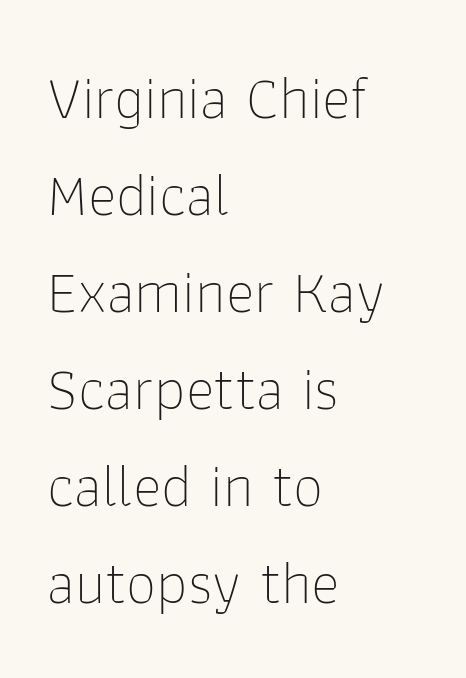
Students, note that the glyphs here touch the page at normal intervals. You can tell from the bare stems that sans-serif type was used. Clear beneath every line of the passage. Stroke mass is kept to a normal reading level or below.
